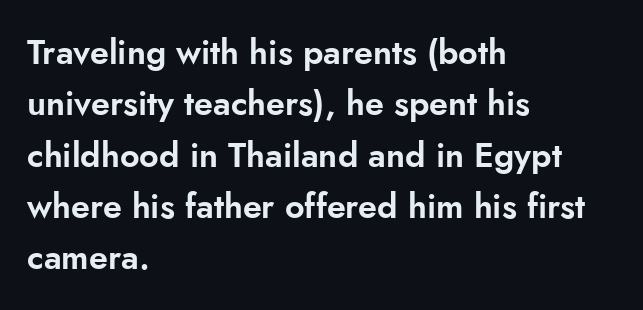
Line beginnings align vertically; line endings do not. Each new line begins a customary step beneath the previous one. The passage shown is not underscored anywhere. This sample uses plain, unmodified letter spacing. The font family rendered here belongs to the sans-serif group. The rendering uses natural spacing where letterforms have individual widths.
